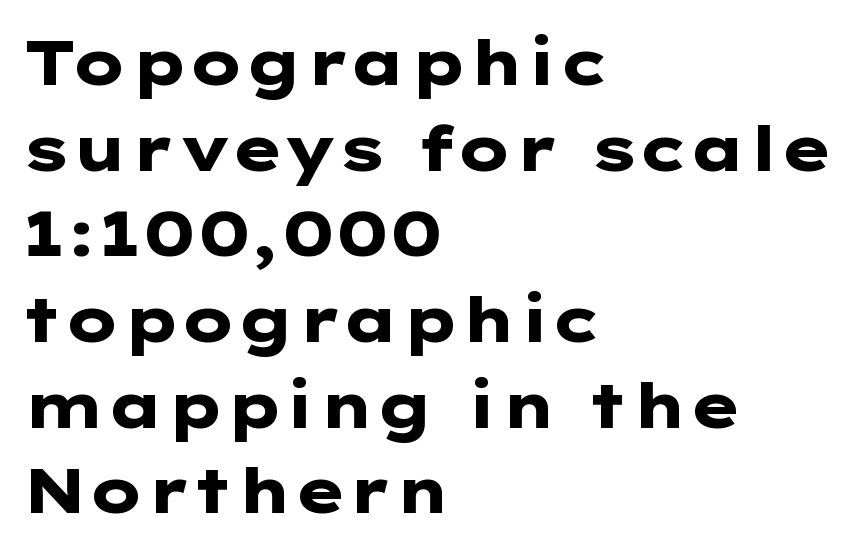
The image shows 63 px heavy, wide sans-serif type, upright; set left-aligned, normal line spacing (1.36x), normal letter spacing, not underlined; low stroke contrast and a medium x-height.
